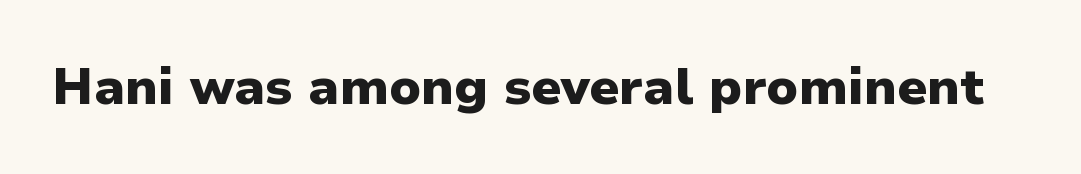
Q: Is the text bold? A: Yes.
Q: Is the text italic (slanted)? A: No, it is upright.
Q: Is the typeface a serif or a sans-serif typeface? A: Sans-serif.
Q: Is the text underlined? A: No.
Q: Is the spacing between letters normal or unusually wide? A: Normal.
Q: Width (condensed, normal, or wide)? A: Normal.
Q: Stroke contrast? A: Low.
Q: x-height? A: Medium.
Q: Monospaced? A: No.
